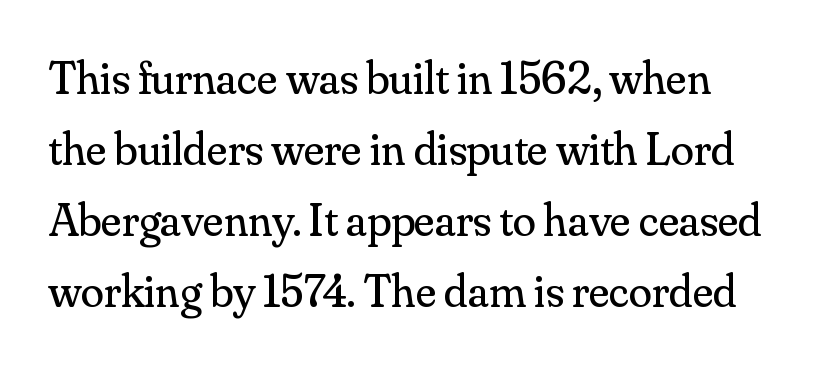
The image shows 47 px regular-weight serif type, upright; set normal line spacing (1.51x), normal letter spacing, not underlined; medium stroke contrast and a small x-height.
